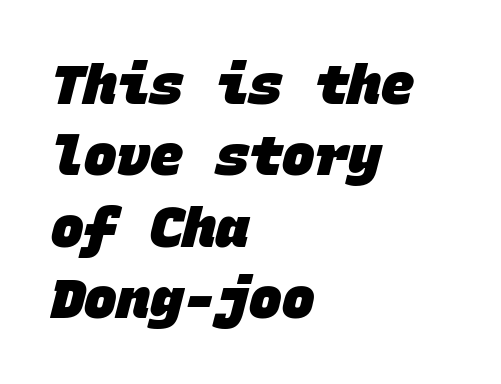
The image shows 55 px heavy sans-serif type, monospaced; set left-aligned, normal line spacing (1.3x), normal letter spacing, not underlined; low stroke contrast and a large x-height.
